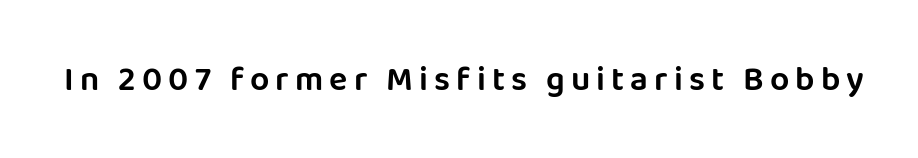
Q: Is the text italic (slanted)? A: No, it is upright.
Q: Is the typeface a serif or a sans-serif typeface? A: Sans-serif.
Q: Is the text underlined? A: No.
Q: Width (condensed, normal, or wide)? A: Normal.
Q: Stroke contrast? A: Low.
Q: x-height? A: Large.
Q: Monospaced? A: No.
